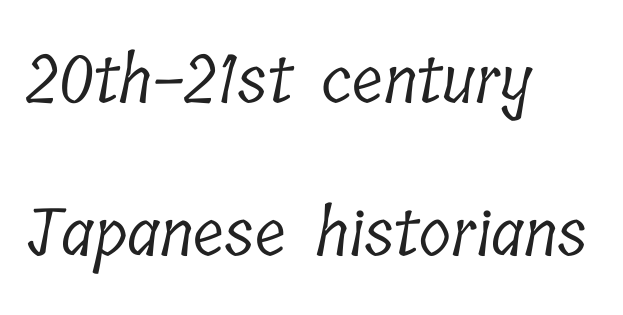
{"serif": "yes", "bold": "no", "weight": "light", "width": "condensed", "stroke_contrast": "low", "x_height": "medium", "monospaced": "no", "underline": "no", "align": "left", "line_spacing": "loose", "line_spacing_ratio": 2.32, "letter_spacing": "normal", "letter_spacing_em": 0.0, "glyph_px": 66}
